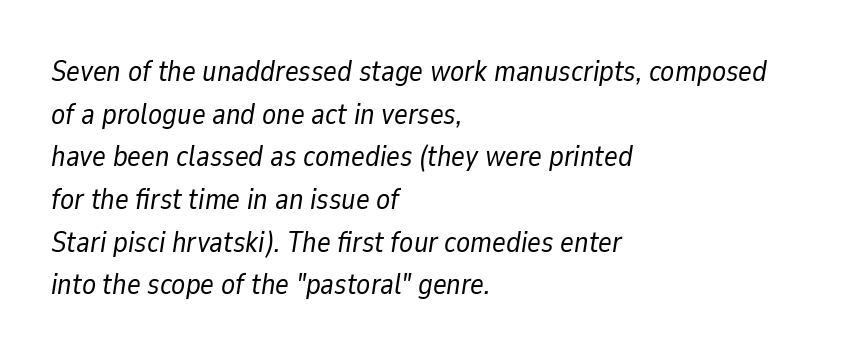
Q: Is the text bold? A: No.
Q: Is the text italic (slanted)? A: Yes, it leans right by about 9 degrees.
Q: Is the text underlined? A: No.
Q: How is the paragraph aligned? A: Left-aligned.
Q: Is the spacing between letters normal or unusually wide? A: Normal.
Q: Is the spacing between lines tight, normal or loose? A: Normal.
Q: Width (condensed, normal, or wide)? A: Normal.
Q: Stroke contrast? A: Low.
Q: x-height? A: Medium.
Q: Monospaced? A: No.
